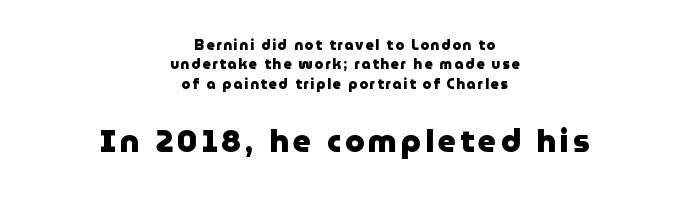
The image shows 31 px heavy sans-serif type, upright; set centered, normal line spacing (1.39x), not underlined; the second (bottom) block is 2.21x larger; low stroke contrast and a medium x-height.
